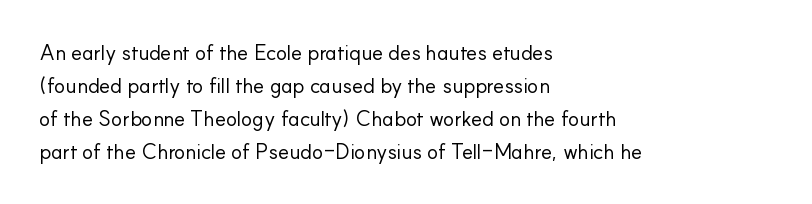
No italicization has been applied; the sample stays upright. This rendering features lettering with no underline. Summary of weight: not heavy and not bold. The typesetter chose a ragged-right arrangement here. The vertical gap from one line to the next is medium.
